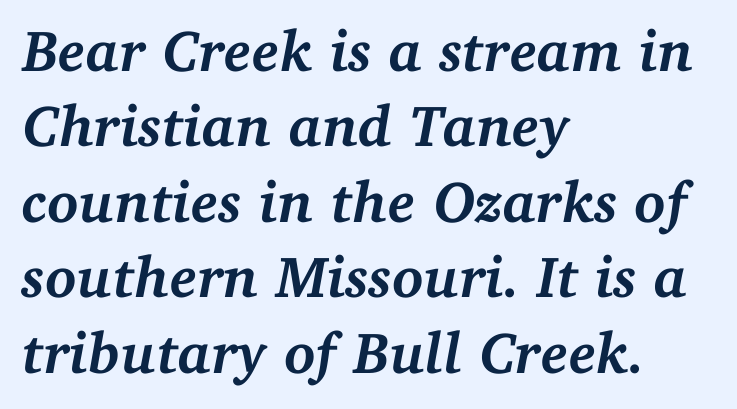
The image shows 58 px semibold serif type, italic (leaning right); set left-aligned, normal line spacing (1.3x), normal letter spacing, not underlined; medium stroke contrast and a medium x-height.
